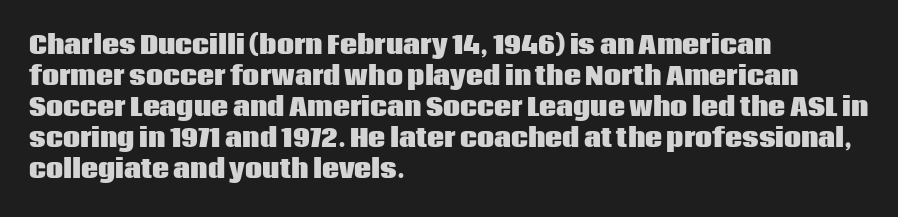
If you measured baseline to baseline, you'd find a middling distance. The specimen reads as upright at a glance. Glyph-to-glyph distance matches everyday printed text. Heavy, bold letterforms. Each row of text sits above clean, open space.
